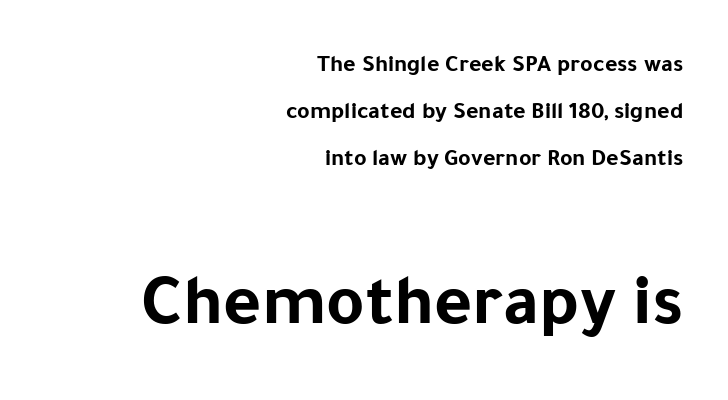
Q: Is the text bold? A: Yes.
Q: Is the text italic (slanted)? A: No, it is upright.
Q: Is the typeface a serif or a sans-serif typeface? A: Sans-serif.
Q: Is the text underlined? A: No.
Q: How is the paragraph aligned? A: Right-aligned.
Q: Is the spacing between letters normal or unusually wide? A: Normal.
Q: Is the spacing between lines tight, normal or loose? A: Loose.
Q: Which block of text is set in a larger size, the first (top) or the second (bottom)? A: The second (bottom) one.
Q: Width (condensed, normal, or wide)? A: Normal.
Q: Stroke contrast? A: Low.
Q: x-height? A: Medium.
Q: Monospaced? A: No.
